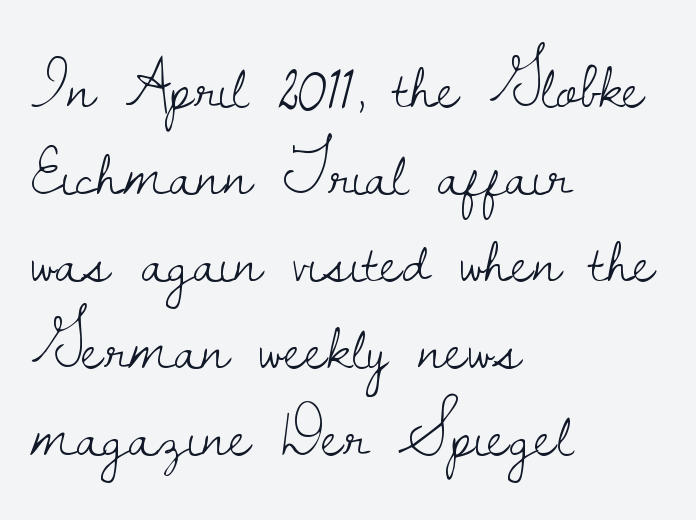
Q: Is the text bold? A: No.
Q: Is the text italic (slanted)? A: Yes.
Q: Is the typeface a serif or a sans-serif typeface? A: Serif.
Q: Is the text underlined? A: No.
Q: How is the paragraph aligned? A: Left-aligned.
Q: Is the spacing between letters normal or unusually wide? A: Normal.
Q: Is the spacing between lines tight, normal or loose? A: Normal.
Q: Width (condensed, normal, or wide)? A: Normal.
Q: Stroke contrast? A: Low.
Q: x-height? A: Small.
Q: Monospaced? A: No.
